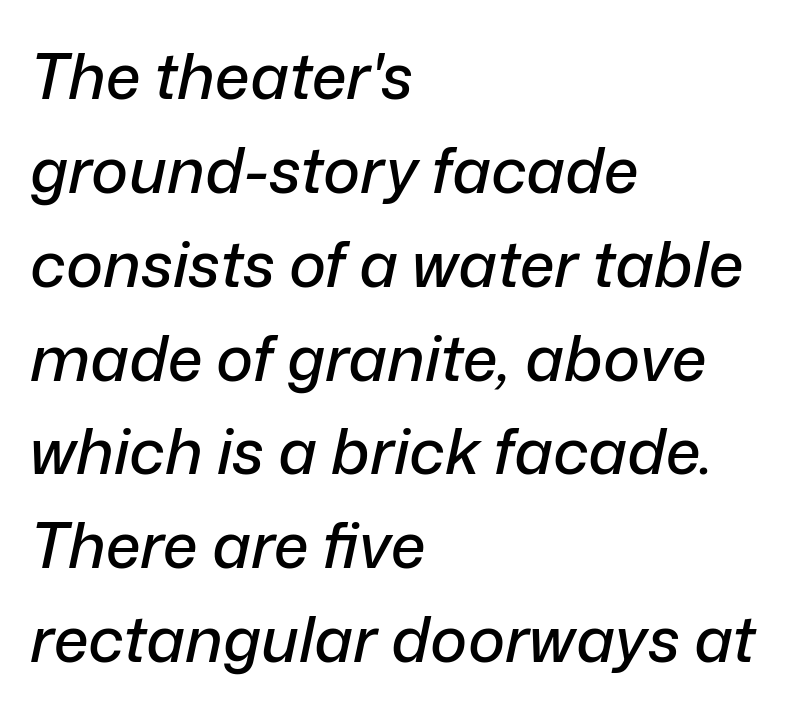
The image shows 63 px text type, italic (leaning right); set left-aligned, normal line spacing (1.49x), normal letter spacing, not underlined; low stroke contrast and a medium x-height.
